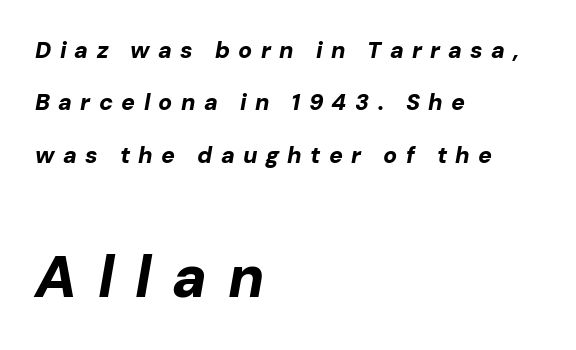
Q: Is the text bold? A: Yes.
Q: Is the text italic (slanted)? A: Yes, it leans right by about 10 degrees.
Q: Is the text underlined? A: No.
Q: How is the paragraph aligned? A: Left-aligned.
Q: Is the spacing between letters normal or unusually wide? A: Unusually wide.
Q: Is the spacing between lines tight, normal or loose? A: Loose.
Q: Which block of text is set in a larger size, the first (top) or the second (bottom)? A: The second (bottom) one.
Q: Width (condensed, normal, or wide)? A: Normal.
Q: Stroke contrast? A: Low.
Q: x-height? A: Medium.
Q: Monospaced? A: No.
